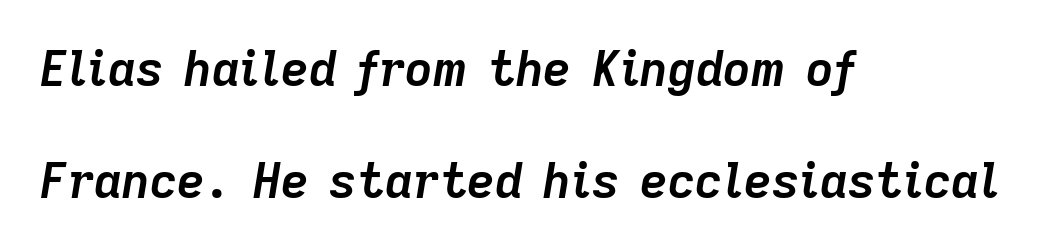
Q: Is the text bold? A: Yes.
Q: Is the text italic (slanted)? A: Yes, it leans right by about 9 degrees.
Q: Is the text underlined? A: No.
Q: How is the paragraph aligned? A: Left-aligned.
Q: Is the spacing between letters normal or unusually wide? A: Normal.
Q: Is the spacing between lines tight, normal or loose? A: Loose.
Q: Width (condensed, normal, or wide)? A: Normal.
Q: Stroke contrast? A: Low.
Q: x-height? A: Medium.
Q: Monospaced? A: No.
